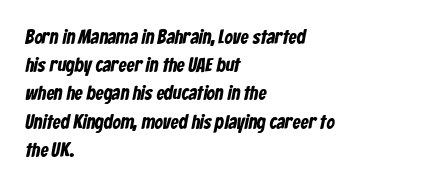
{"underline": "no", "align": "left", "line_spacing": "normal", "line_spacing_ratio": 1.41, "letter_spacing": "normal", "letter_spacing_em": 0.0, "glyph_px": 20}
